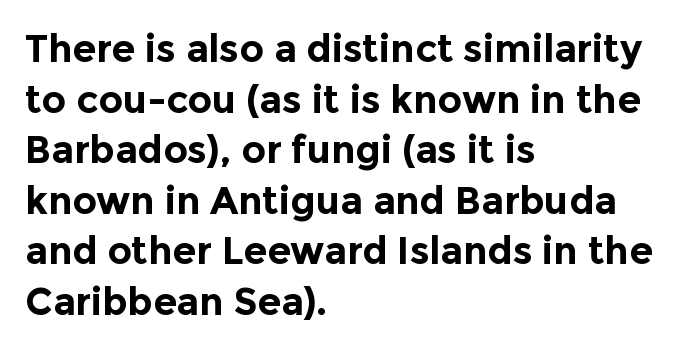
{"serif": "no", "italic": "no", "bold": "yes", "weight": "bold", "width": "normal", "x_height": "medium", "monospaced": "no", "underline": "no", "align": "left", "line_spacing": "normal", "line_spacing_ratio": 1.33, "letter_spacing": "normal", "letter_spacing_em": 0.0, "glyph_px": 38}
